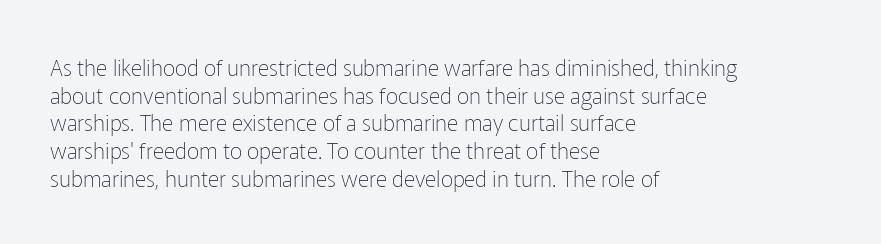
{"italic": "no", "bold": "no", "underline": "no", "align": "left", "line_spacing": "normal", "line_spacing_ratio": 1.26, "letter_spacing": "normal", "letter_spacing_em": 0.0, "glyph_px": 22}
